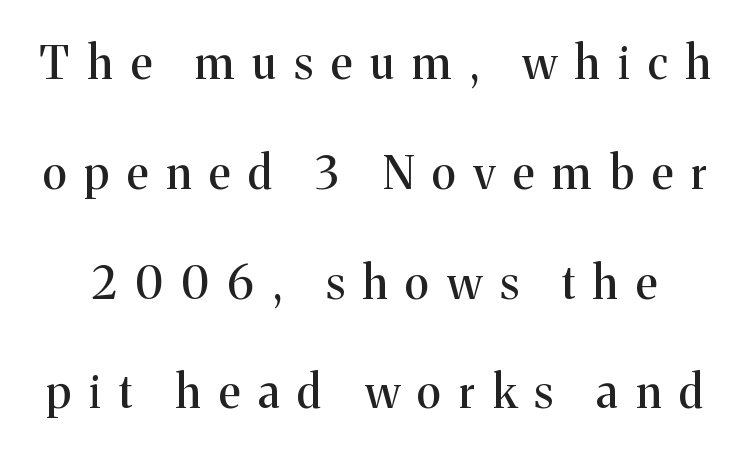
Q: Is the text italic (slanted)? A: No, it is upright.
Q: Is the typeface a serif or a sans-serif typeface? A: Serif.
Q: Is the text underlined? A: No.
Q: Is the spacing between letters normal or unusually wide? A: Unusually wide.
Q: Is the spacing between lines tight, normal or loose? A: Loose.
Q: Width (condensed, normal, or wide)? A: Normal.
Q: Stroke contrast? A: Medium.
Q: x-height? A: Medium.
Q: Monospaced? A: No.
